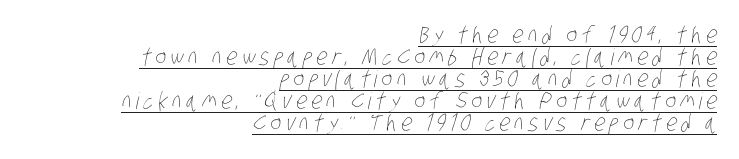
Q: Is the text bold? A: No.
Q: Is the text underlined? A: Yes.
Q: How is the paragraph aligned? A: Right-aligned.
Q: Is the spacing between lines tight, normal or loose? A: Tight.
